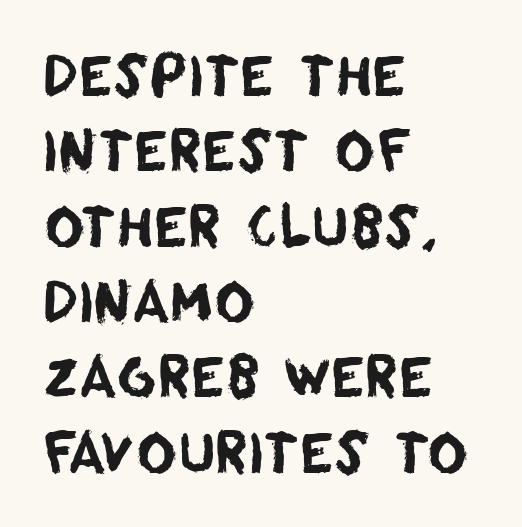
The image shows 55 px sans-serif type; set left-aligned, normal line spacing (1.37x), normal letter spacing, not underlined; low stroke contrast and a large x-height.
